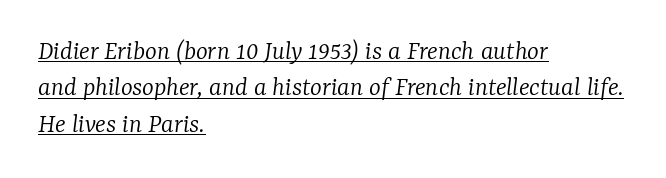
{"serif": "yes", "italic": "yes", "lean": "right", "slant_degrees": 7, "bold": "no", "weight": "light", "width": "normal", "stroke_contrast": "low", "x_height": "medium", "monospaced": "no", "underline": "yes", "align": "left", "line_spacing": "normal", "line_spacing_ratio": 1.3, "letter_spacing": "normal", "letter_spacing_em": 0.0, "glyph_px": 28}
